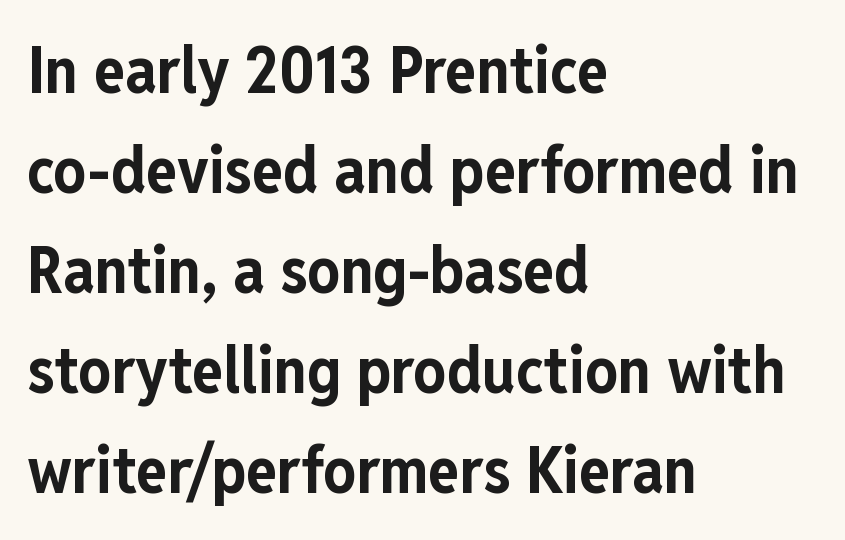
Q: Is the text bold? A: Yes.
Q: Is the text italic (slanted)? A: No, it is upright.
Q: Is the typeface a serif or a sans-serif typeface? A: Sans-serif.
Q: Is the text underlined? A: No.
Q: How is the paragraph aligned? A: Left-aligned.
Q: Is the spacing between letters normal or unusually wide? A: Normal.
Q: Is the spacing between lines tight, normal or loose? A: Normal.
Q: Width (condensed, normal, or wide)? A: Condensed.
Q: Stroke contrast? A: Low.
Q: x-height? A: Medium.
Q: Monospaced? A: No.
